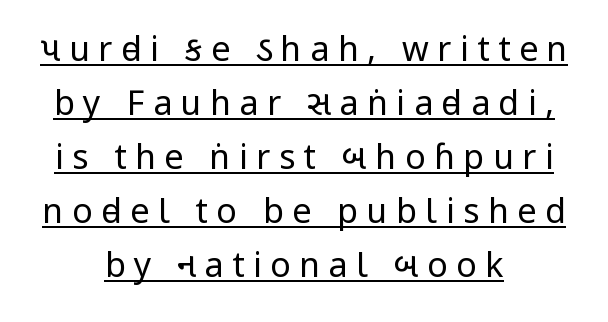
Descenders here cross a horizontal rule under the line. The typography opts for an upright posture over an oblique one. Compared with a flush-left layout, this one balances lines on the center instead. The space between consecutive lines is moderate. Think standard paragraph weight, or any step lighter than that.
